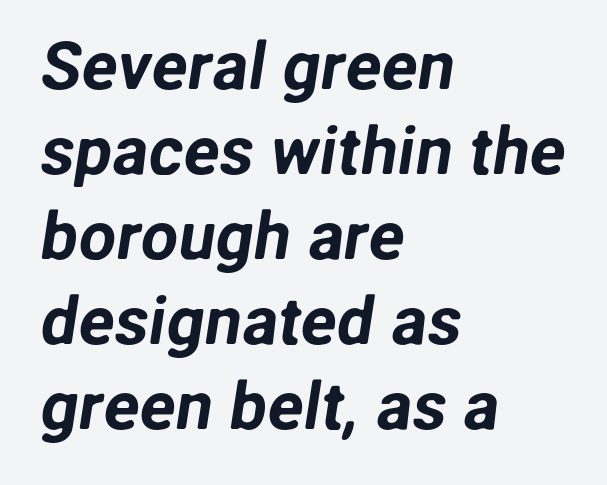
What's the leading like? Ordinary, nothing unusual. Spacing verdict: proportional, widths tailored to each character. Letter spacing: default. Stroke terminals: plain, sans-serif.
